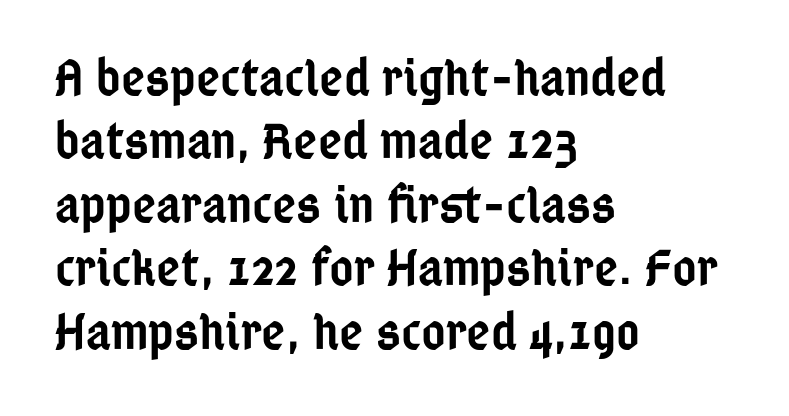
Q: Is the text bold? A: Semi-bold.
Q: Is the text italic (slanted)? A: No, it is upright.
Q: Is the typeface a serif or a sans-serif typeface? A: Sans-serif.
Q: Is the text underlined? A: No.
Q: How is the paragraph aligned? A: Left-aligned.
Q: Is the spacing between letters normal or unusually wide? A: Normal.
Q: Width (condensed, normal, or wide)? A: Condensed.
Q: Stroke contrast? A: Low.
Q: x-height? A: Medium.
Q: Monospaced? A: No.
